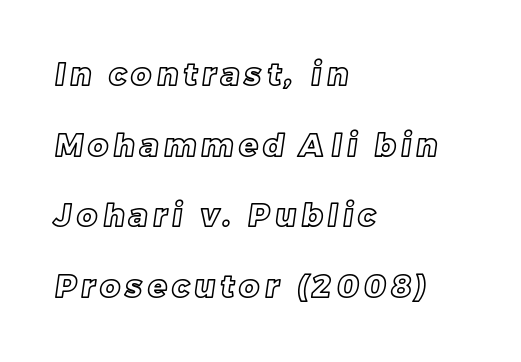
{"width": "normal", "x_height": "large", "monospaced": "no", "underline": "no", "align": "left", "line_spacing": "loose", "line_spacing_ratio": 2.28, "glyph_px": 31}
